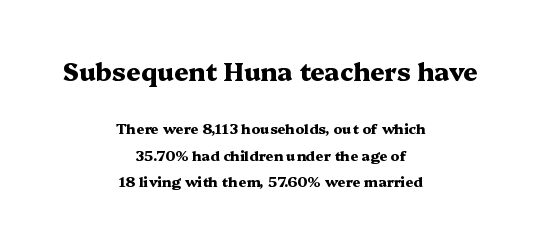
The image shows 25 px bold type, upright; set centered, line spacing 1.86x, normal letter spacing, not underlined; the first (top) block is 1.79x larger.
